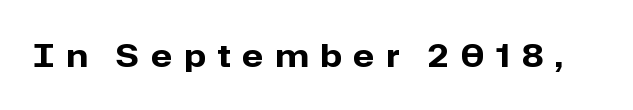
Q: Is the text bold? A: Yes.
Q: Is the text italic (slanted)? A: No, it is upright.
Q: Is the typeface a serif or a sans-serif typeface? A: Sans-serif.
Q: Is the text underlined? A: No.
Q: Is the spacing between letters normal or unusually wide? A: Unusually wide.
Q: Width (condensed, normal, or wide)? A: Normal.
Q: Stroke contrast? A: Low.
Q: x-height? A: Medium.
Q: Monospaced? A: No.
